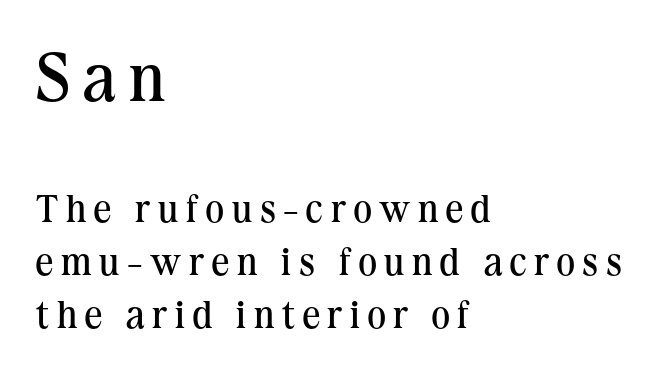
Q: Is the text bold? A: No.
Q: Is the text italic (slanted)? A: No, it is upright.
Q: Is the typeface a serif or a sans-serif typeface? A: Serif.
Q: Is the text underlined? A: No.
Q: How is the paragraph aligned? A: Left-aligned.
Q: Is the spacing between letters normal or unusually wide? A: Unusually wide.
Q: Is the spacing between lines tight, normal or loose? A: Normal.
Q: Which block of text is set in a larger size, the first (top) or the second (bottom)? A: The first (top) one.
Q: Width (condensed, normal, or wide)? A: Normal.
Q: Stroke contrast? A: Medium.
Q: x-height? A: Medium.
Q: Monospaced? A: No.
